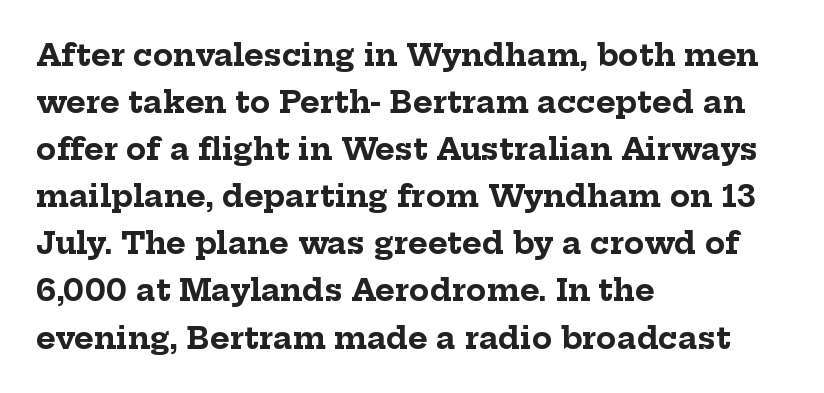
The image shows 30 px bold serif type, upright; set left-aligned, normal line spacing (1.57x), normal letter spacing, not underlined; low stroke contrast and a medium x-height.
